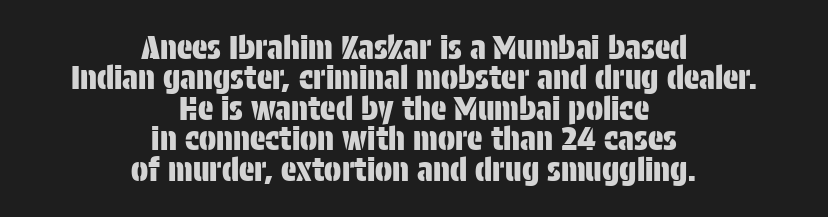
Whoever set this chose condensed vertical rhythm over breathing room. Line starts and ends both wander, symmetrically. Clear beneath every line of the passage. You could call the tracking neutral — neither tight nor loose. A roman cut, with each character standing at attention.
